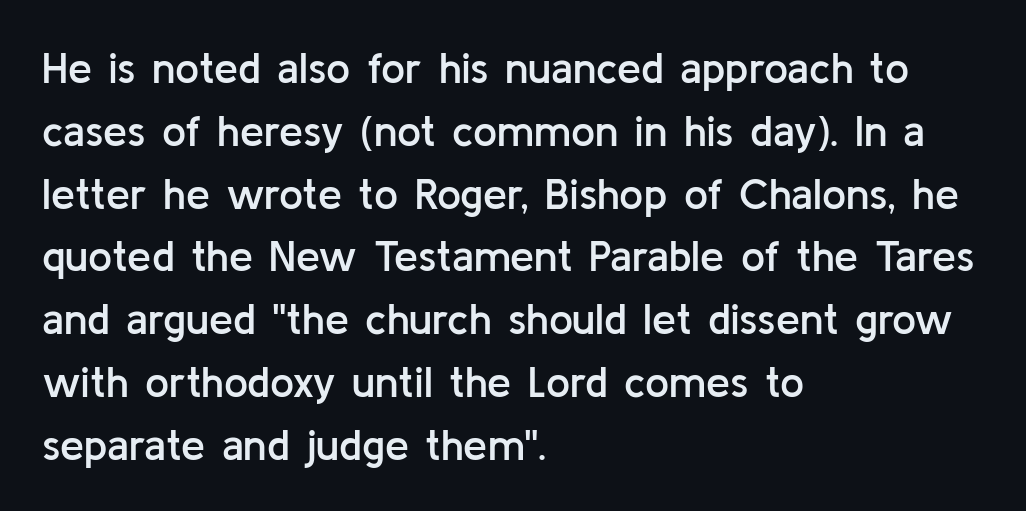
Q: Is the text bold? A: Semi-bold.
Q: Is the text italic (slanted)? A: No, it is upright.
Q: Is the typeface a serif or a sans-serif typeface? A: Sans-serif.
Q: Is the text underlined? A: No.
Q: How is the paragraph aligned? A: Left-aligned.
Q: Is the spacing between letters normal or unusually wide? A: Normal.
Q: Is the spacing between lines tight, normal or loose? A: Normal.
Q: Width (condensed, normal, or wide)? A: Normal.
Q: Stroke contrast? A: Low.
Q: x-height? A: Medium.
Q: Monospaced? A: No.
